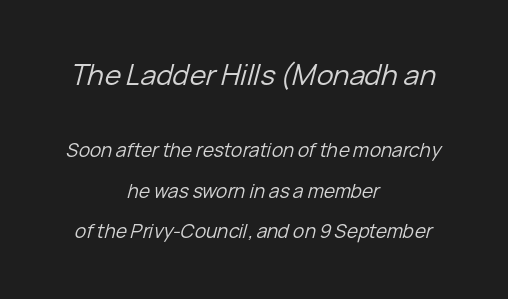
You get the large type first, then a drop to smaller type. Casual observation: everything's sitting right in the middle. Stems and bowls with no extra thickness — not bold. Is there much room between lines? Yes — plenty of vertical air separates them. Emphasis-style slanted type is in use.
